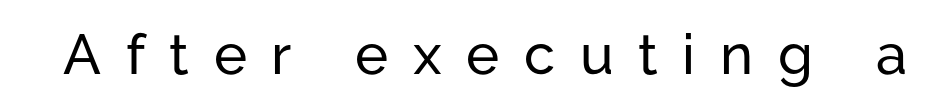
The image shows 56 px sans-serif type, upright; set unusually wide letter spacing (+0.44 em), not underlined; low stroke contrast and a medium x-height.
